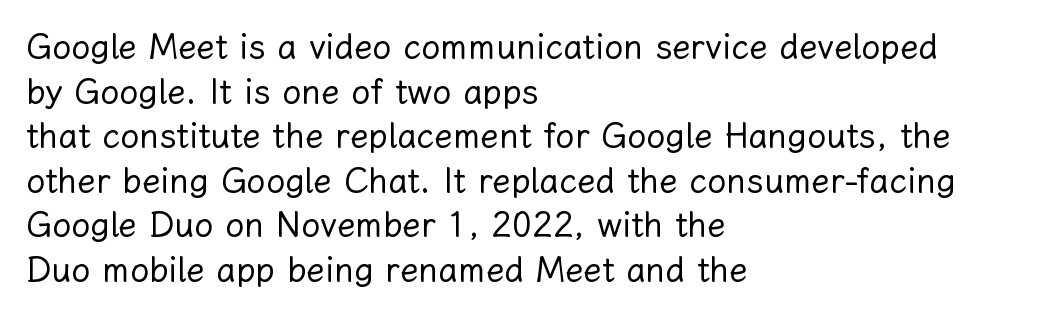
{"italic": "no", "bold": "no", "weight": "regular", "width": "normal", "stroke_contrast": "low", "x_height": "medium", "monospaced": "no", "underline": "no", "align": "left", "line_spacing": "normal", "line_spacing_ratio": 1.31, "letter_spacing": "normal", "letter_spacing_em": 0.0, "glyph_px": 34}
